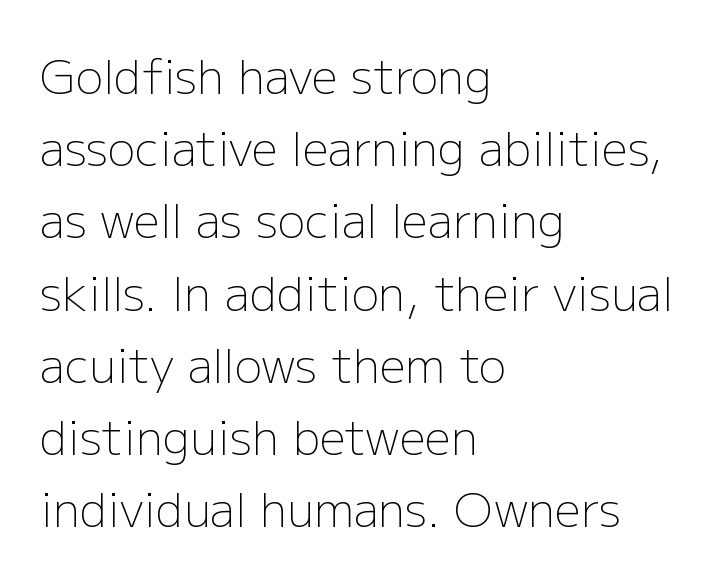
The image shows 46 px light sans-serif type, upright; set left-aligned, normal line spacing (1.57x), normal letter spacing, not underlined; low stroke contrast and a medium x-height.
